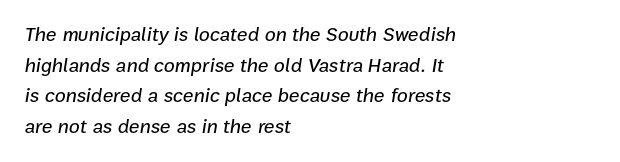
Q: Is the text italic (slanted)? A: Yes, it leans right by about 9 degrees.
Q: Is the text underlined? A: No.
Q: How is the paragraph aligned? A: Left-aligned.
Q: Is the spacing between letters normal or unusually wide? A: Normal.
Q: Is the spacing between lines tight, normal or loose? A: Normal.
